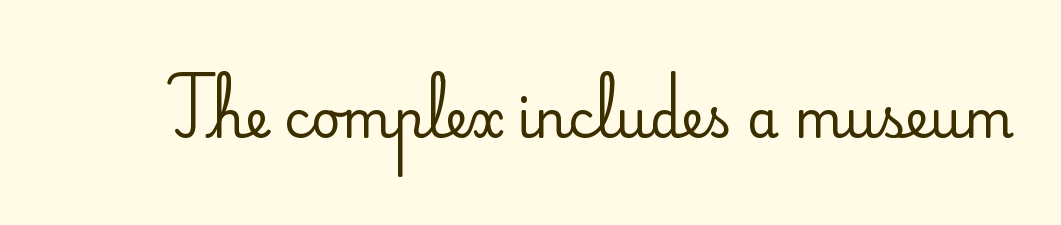
Q: Is the text italic (slanted)? A: No, it is upright.
Q: Is the typeface a serif or a sans-serif typeface? A: Serif.
Q: Is the text underlined? A: No.
Q: Is the spacing between letters normal or unusually wide? A: Normal.
Q: Width (condensed, normal, or wide)? A: Normal.
Q: Stroke contrast? A: Medium.
Q: x-height? A: Small.
Q: Monospaced? A: No.
